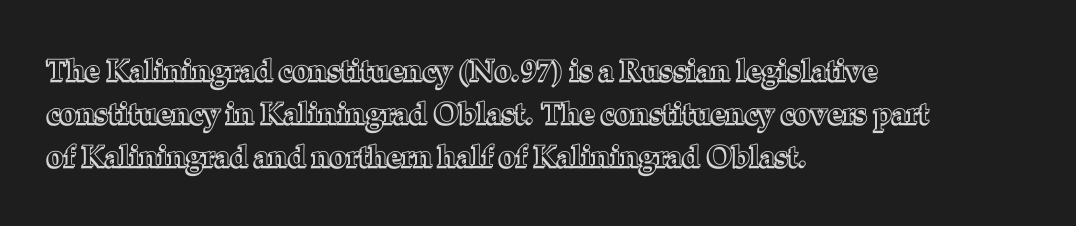
{"italic": "no", "width": "normal", "x_height": "medium", "monospaced": "no", "underline": "no", "align": "left", "line_spacing": "normal", "line_spacing_ratio": 1.43, "letter_spacing": "normal", "letter_spacing_em": 0.0, "glyph_px": 30}
